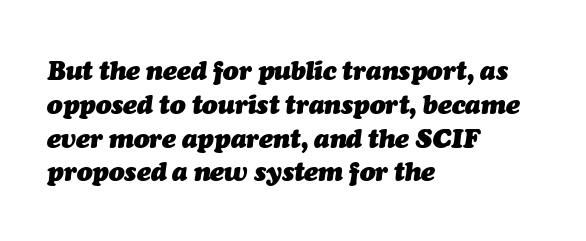
These lines sit exactly where default settings would place them. If you drew a line through each stem, it would be angled. Words appear dense and cohesive because spacing is normal. Horizontally, the lines are justified to the leading edge only. The string is rendered with underlining switched off. Weight check: bold — yes, fully.
